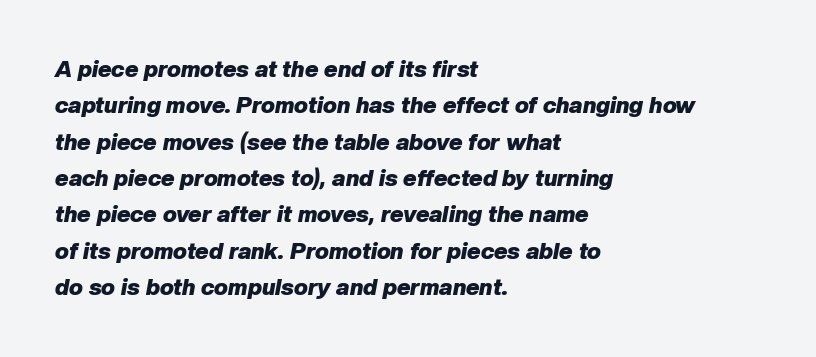
{"italic": "yes", "lean": "right", "slant_degrees": 10, "bold": "yes", "underline": "no", "align": "left", "line_spacing": "normal", "line_spacing_ratio": 1.58, "letter_spacing": "normal", "letter_spacing_em": 0.0, "glyph_px": 23}
